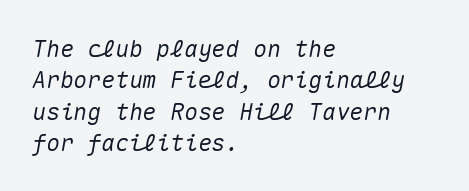
Q: Is the text italic (slanted)? A: Yes, it leans right by about 10 degrees.
Q: Is the text underlined? A: No.
Q: How is the paragraph aligned? A: Left-aligned.
Q: Is the spacing between letters normal or unusually wide? A: Normal.
Q: Is the spacing between lines tight, normal or loose? A: Normal.
